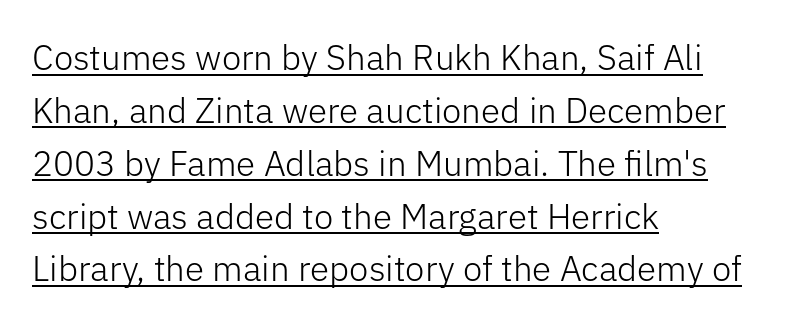
The image shows 35 px light sans-serif type, upright; set left-aligned, normal line spacing (1.51x), normal letter spacing, underlined; low stroke contrast and a medium x-height.
